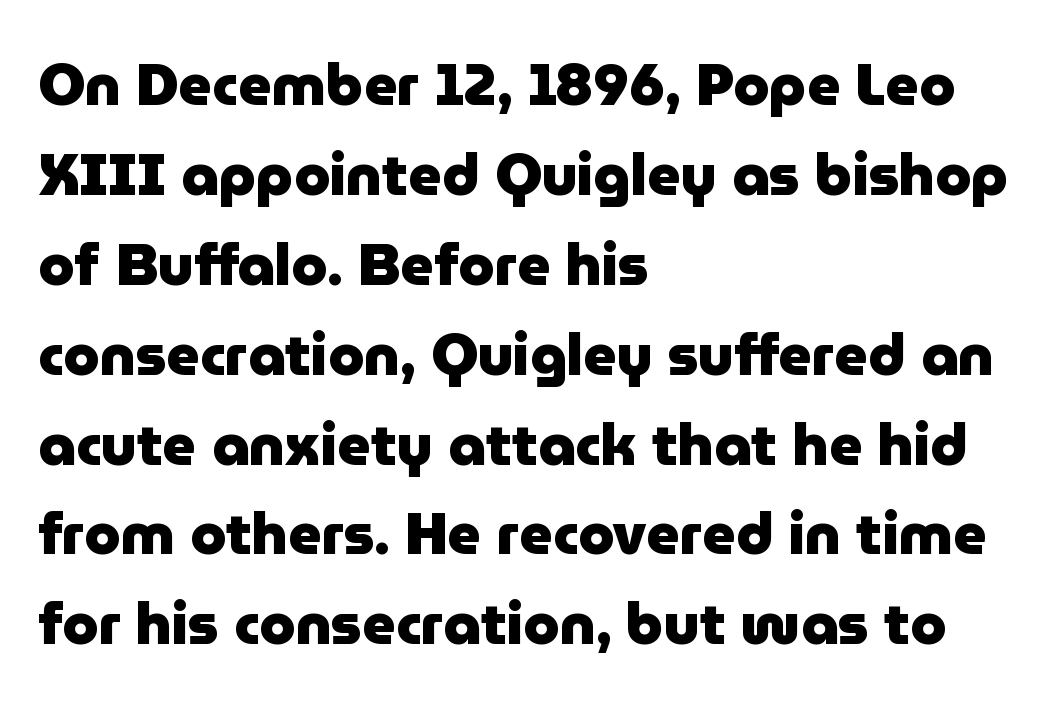
Normally led — the rows are evenly, conventionally spaced. Notice how thick the strokes are: this is what a full bold looks like. Proportional: the letters do not fall into vertical columns. Compared with typical body copy, the letter spacing here is the same.
